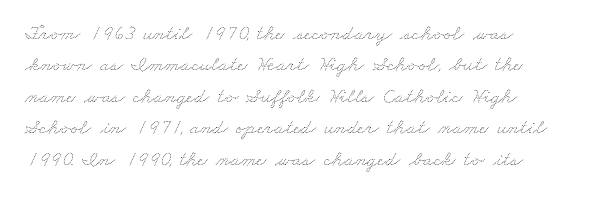
The image shows 21 px text type; set left-aligned, normal line spacing (1.5x), normal letter spacing, not underlined.
